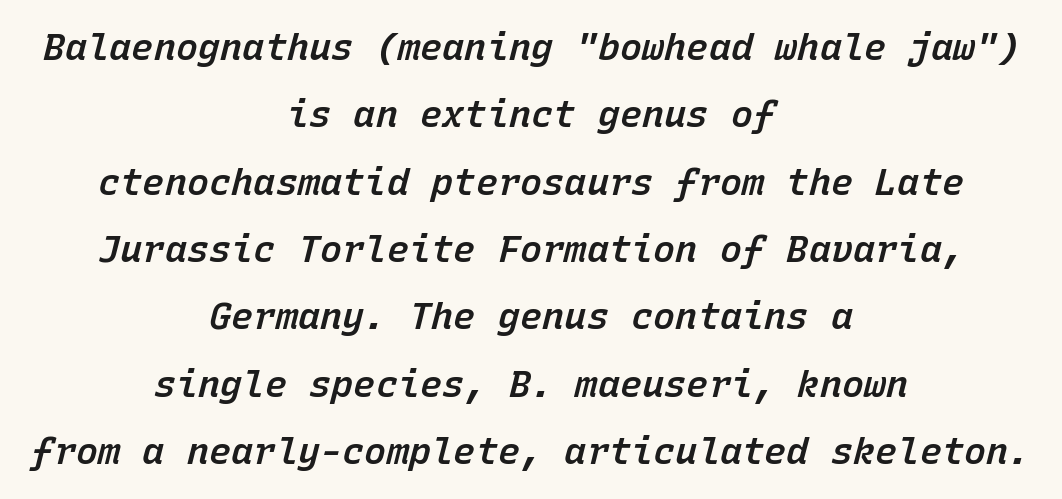
{"italic": "yes", "lean": "right", "slant_degrees": 15, "bold": "semi", "weight": "semibold", "width": "normal", "stroke_contrast": "low", "x_height": "medium", "monospaced": "yes", "underline": "no", "align": "center", "line_spacing_ratio": 1.82, "letter_spacing": "normal", "letter_spacing_em": 0.0, "glyph_px": 37}
